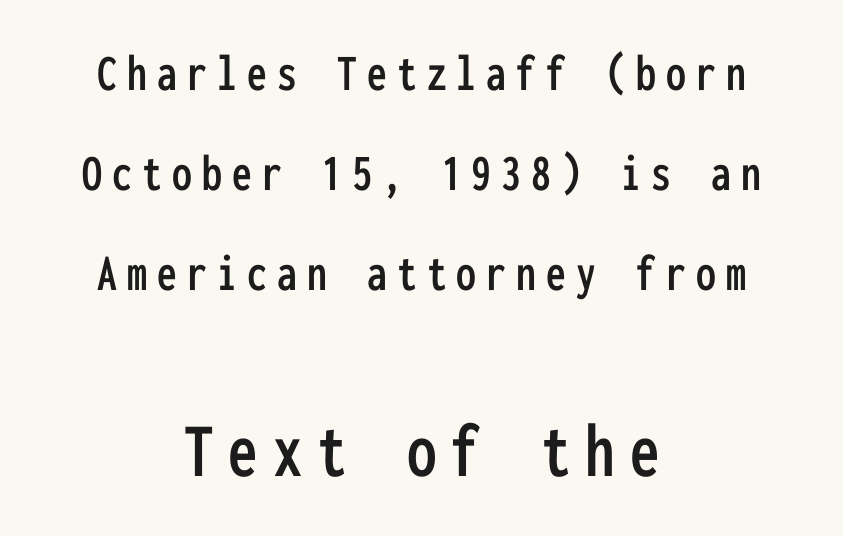
The image shows 79 px condensed sans-serif type, upright, monospaced; set centered, line spacing 1.89x, not underlined; the second (bottom) block is 1.49x larger; low stroke contrast and a medium x-height.
